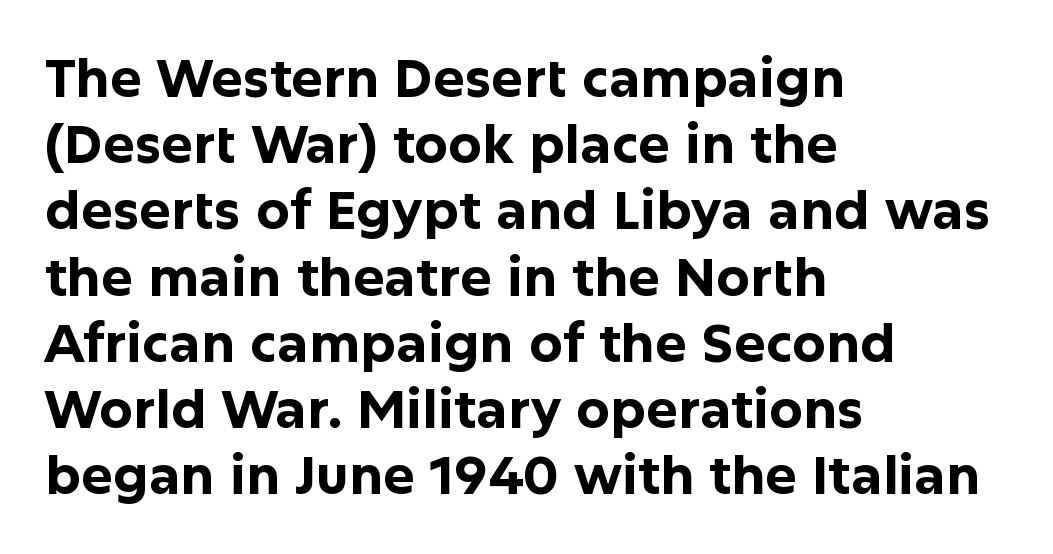
{"serif": "no", "italic": "no", "bold": "yes", "weight": "bold", "width": "normal", "stroke_contrast": "low", "x_height": "medium", "monospaced": "no", "underline": "no", "align": "left", "line_spacing": "normal", "line_spacing_ratio": 1.25, "letter_spacing": "normal", "letter_spacing_em": 0.0, "glyph_px": 53}
